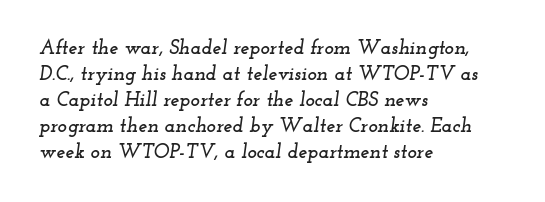
The image shows 20 px text type, italic (leaning right); set left-aligned, normal line spacing (1.3x), normal letter spacing, not underlined.
